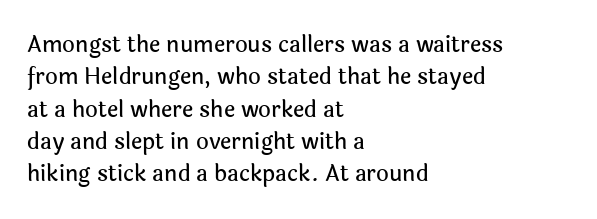
{"italic": "no", "underline": "no", "align": "left", "line_spacing": "normal", "line_spacing_ratio": 1.47, "letter_spacing": "normal", "letter_spacing_em": 0.0, "glyph_px": 22}
